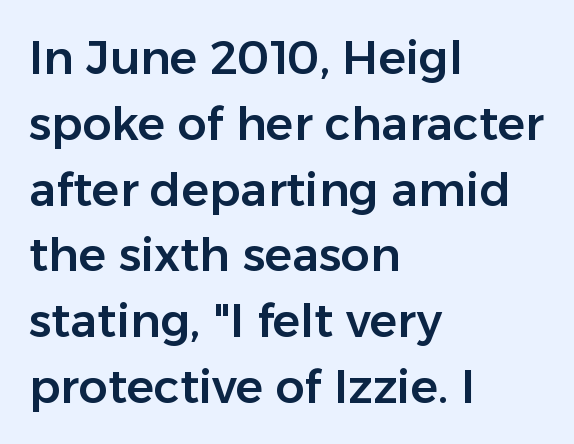
Q: Is the text italic (slanted)? A: No, it is upright.
Q: Is the typeface a serif or a sans-serif typeface? A: Sans-serif.
Q: Is the text underlined? A: No.
Q: How is the paragraph aligned? A: Left-aligned.
Q: Is the spacing between letters normal or unusually wide? A: Normal.
Q: Is the spacing between lines tight, normal or loose? A: Normal.
Q: Width (condensed, normal, or wide)? A: Normal.
Q: Stroke contrast? A: Low.
Q: x-height? A: Medium.
Q: Monospaced? A: No.
